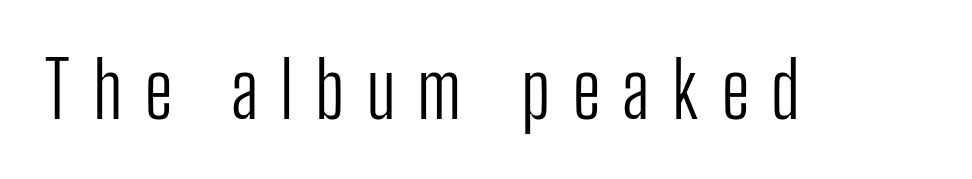
The image shows 77 px light, condensed sans-serif type, upright; set unusually wide letter spacing (+0.28 em), not underlined; low stroke contrast and a medium x-height.
